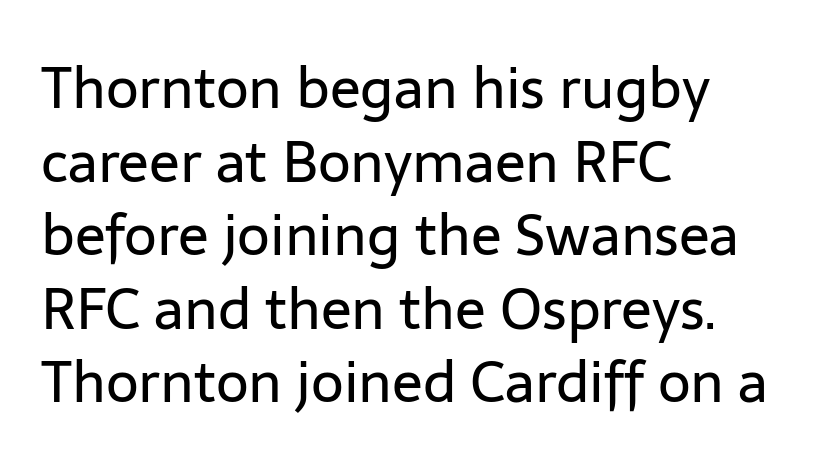
{"serif": "no", "italic": "no", "bold": "no", "weight": "regular", "width": "normal", "stroke_contrast": "low", "x_height": "medium", "monospaced": "no", "underline": "no", "align": "left", "line_spacing": "normal", "line_spacing_ratio": 1.29, "letter_spacing": "normal", "letter_spacing_em": 0.0, "glyph_px": 57}
